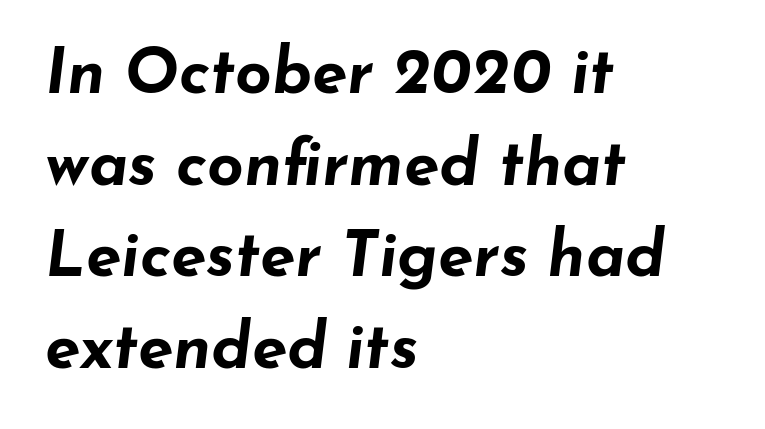
Q: Is the text bold? A: Yes.
Q: Is the text italic (slanted)? A: Yes, it leans right by about 7 degrees.
Q: Is the text underlined? A: No.
Q: How is the paragraph aligned? A: Left-aligned.
Q: Is the spacing between letters normal or unusually wide? A: Normal.
Q: Is the spacing between lines tight, normal or loose? A: Normal.
Q: Width (condensed, normal, or wide)? A: Wide.
Q: Stroke contrast? A: Low.
Q: x-height? A: Small.
Q: Monospaced? A: No.
